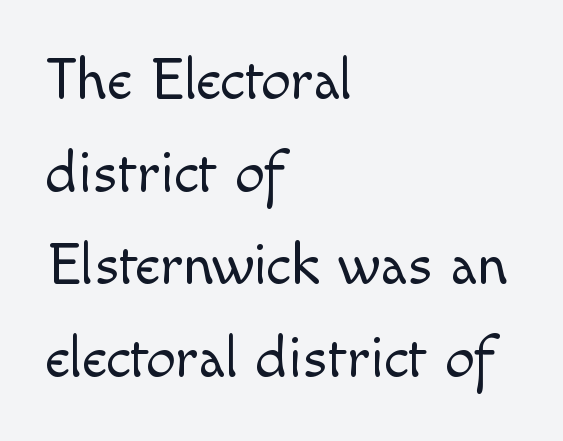
Q: Is the text bold? A: No.
Q: Is the text italic (slanted)? A: No, it is upright.
Q: Is the typeface a serif or a sans-serif typeface? A: Sans-serif.
Q: Is the text underlined? A: No.
Q: How is the paragraph aligned? A: Left-aligned.
Q: Is the spacing between letters normal or unusually wide? A: Normal.
Q: Is the spacing between lines tight, normal or loose? A: Normal.
Q: Width (condensed, normal, or wide)? A: Normal.
Q: x-height? A: Small.
Q: Monospaced? A: No.
